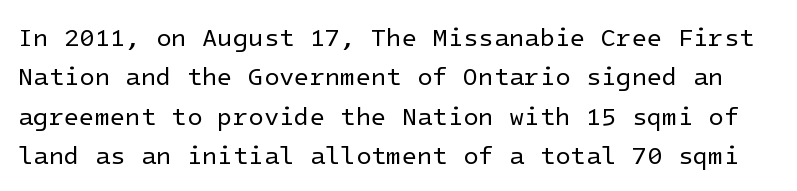
Observe the ordinary spacing: letters are neighbours, not strangers. Unlike italic type, these characters show no tilt at all. Words float on clear page, feet unadorned. Regular leading. Weight: regular or lighter.
